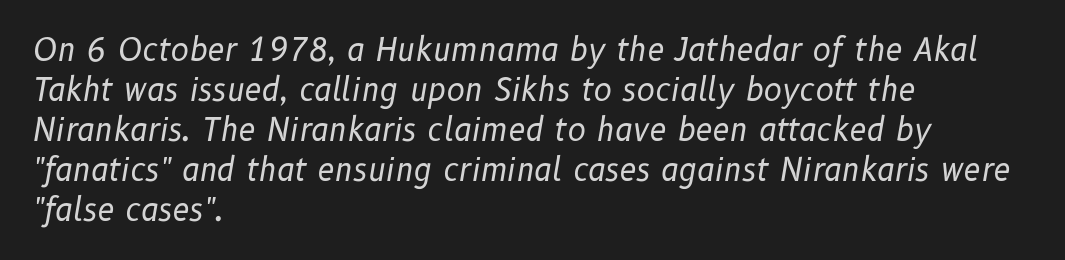
The face used here is proportionally spaced, like ordinary book or web type. Inter-character spacing is left at the font's built-in metrics. The letterforms sit at book weight or below. Notice how the passage keeps a crisp vertical edge on the left only. The strip under each line holds only bare page.
